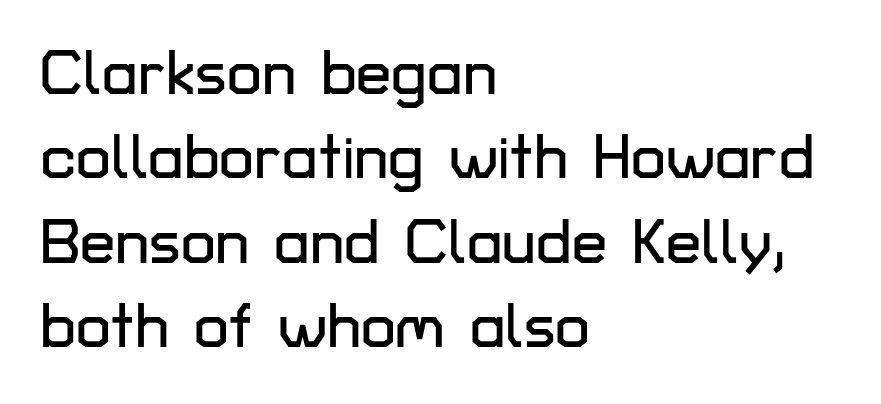
In terms of letterform style, serifs are entirely absent. Line spacing here is normal. Characters remain perfectly vertical along every line. Varying glyph widths throughout — classic text-font behaviour.
